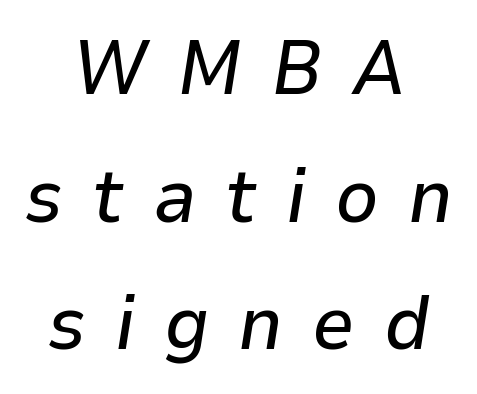
{"italic": "yes", "lean": "right", "slant_degrees": 9, "width": "normal", "stroke_contrast": "low", "x_height": "medium", "monospaced": "no", "underline": "no", "align": "center", "line_spacing": "normal", "line_spacing_ratio": 1.68, "letter_spacing": "wide", "letter_spacing_em": 0.38, "glyph_px": 76}
